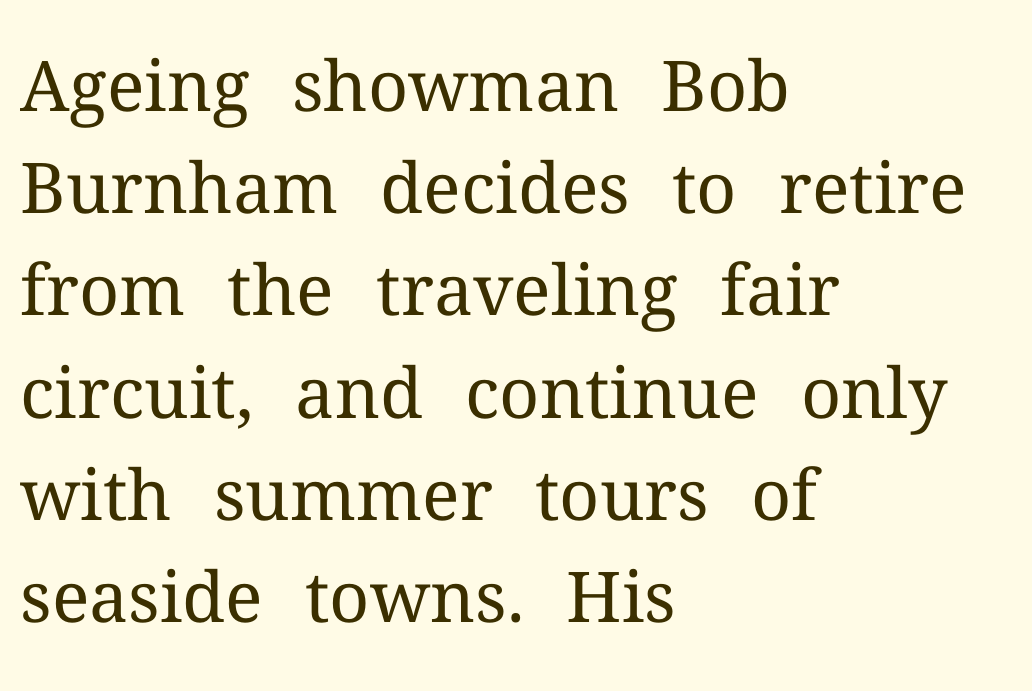
This rendering employs a face with finishing strokes, i.e., a serif. There is no visible air inserted between adjacent glyphs. Posture: vertical. Counters stay open thanks to moderate or lighter strokes. Honestly, the row spacing looks completely unremarkable. Each letter keeps its own natural width here, so spacing adapts to shape.
